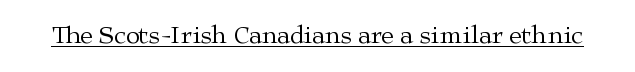
{"italic": "no", "bold": "no", "underline": "yes", "letter_spacing": "normal", "letter_spacing_em": 0.0, "glyph_px": 25}
